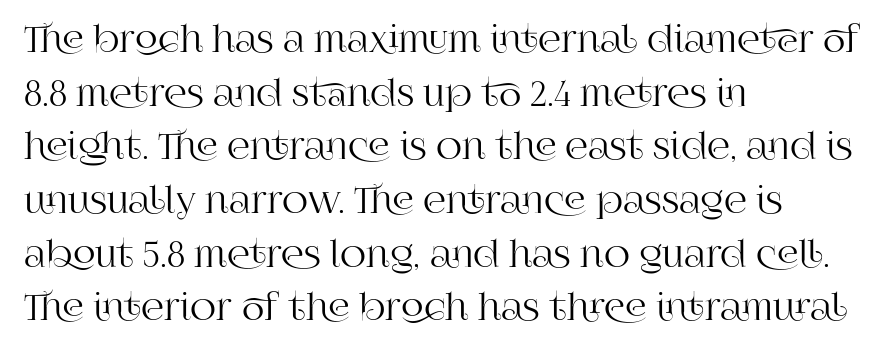
Typographically, this falls in the serif category. Each new line begins a customary step beneath the previous one. Which margin do the lines hug? The left one — the right edge is uneven. Every stem runs plumb, perpendicular to the baseline. Here the designer chose a conventional face with non-uniform glyph widths.
